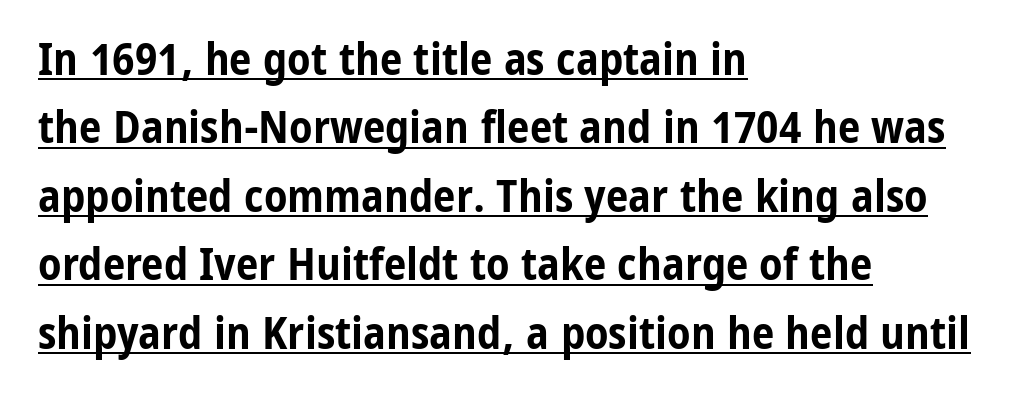
{"serif": "no", "italic": "no", "bold": "yes", "weight": "bold", "width": "condensed", "stroke_contrast": "low", "x_height": "medium", "monospaced": "no", "underline": "yes", "align": "left", "line_spacing": "normal", "line_spacing_ratio": 1.52, "letter_spacing": "normal", "letter_spacing_em": 0.0, "glyph_px": 45}
